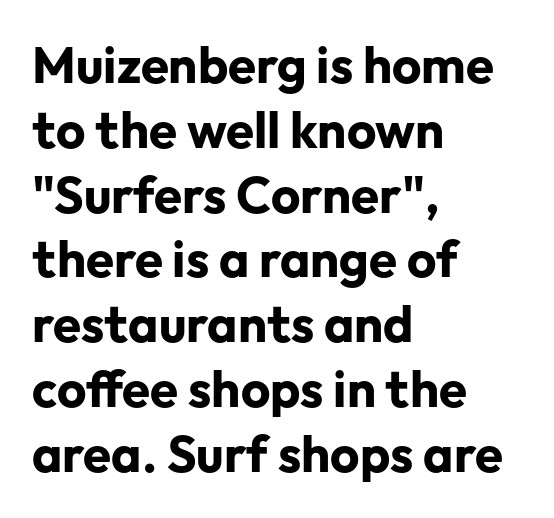
The image shows 51 px bold sans-serif type, upright; set left-aligned, normal line spacing (1.27x), normal letter spacing, not underlined; low stroke contrast and a medium x-height.
